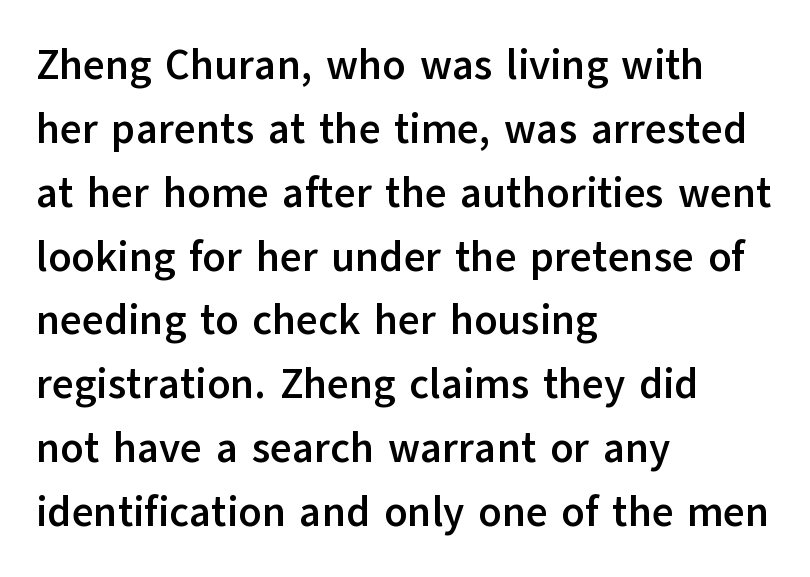
Nothing sits at the stroke ends, so this counts as sans-serif. Varying glyph widths throughout — classic text-font behaviour. Descenders hang freely into open space. Notice how the passage keeps a crisp vertical edge on the left only. The letterforms sit shoulder to shoulder at normal distance.
